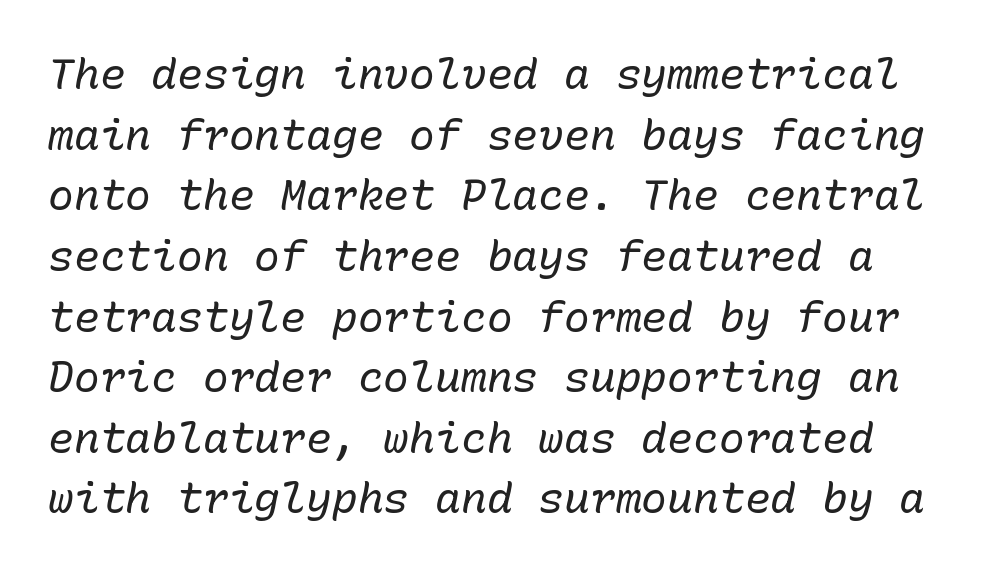
Slant detected: the letters are inclined. These lines are rendered in a fixed-pitch font. Decoration check: the copy has no underline. You could call the tracking neutral — neither tight nor loose.
